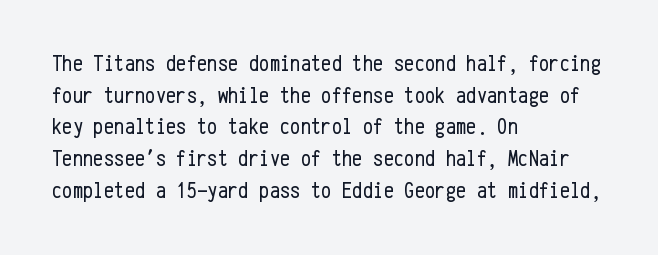
{"italic": "no", "bold": "no", "underline": "no", "align": "left", "line_spacing": "normal", "line_spacing_ratio": 1.38, "letter_spacing": "normal", "letter_spacing_em": 0.0, "glyph_px": 23}
